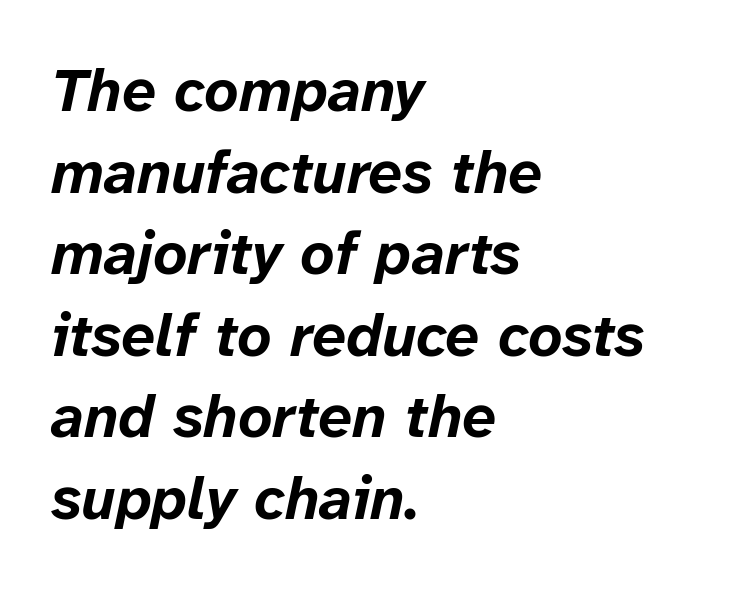
The image shows 60 px bold type, italic (leaning right); set left-aligned, normal line spacing (1.36x), normal letter spacing, not underlined; low stroke contrast and a medium x-height.
